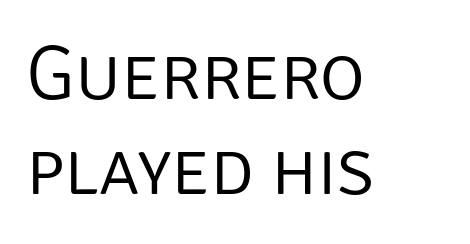
A typesetter would call this proportional, since set widths differ per character. All the whitespace from short lines collects on the right. Examine the stroke ends and you'll find no serifs. The specimen reads as upright at a glance.
